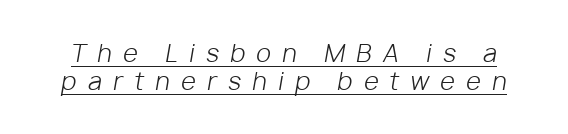
Caption: face not bold, strokes unweighted. The leading is snug, giving the passage a crowded texture. Underline: present. Quick note: italic. Each word looks stretched out because of the extra space between its letters.
